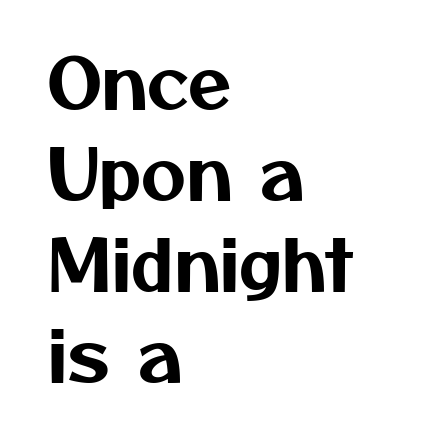
The image shows 70 px sans-serif type; set left-aligned, normal line spacing (1.3x), normal letter spacing, not underlined; medium stroke contrast and a medium x-height.
